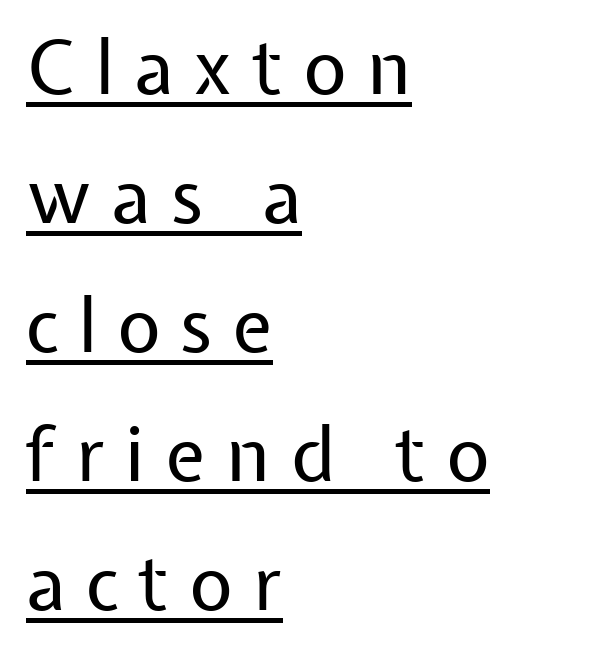
The image shows 75 px regular-weight sans-serif type, upright; set left-aligned, line spacing 1.72x, unusually wide letter spacing (+0.27 em), underlined; low stroke contrast and a medium x-height.
